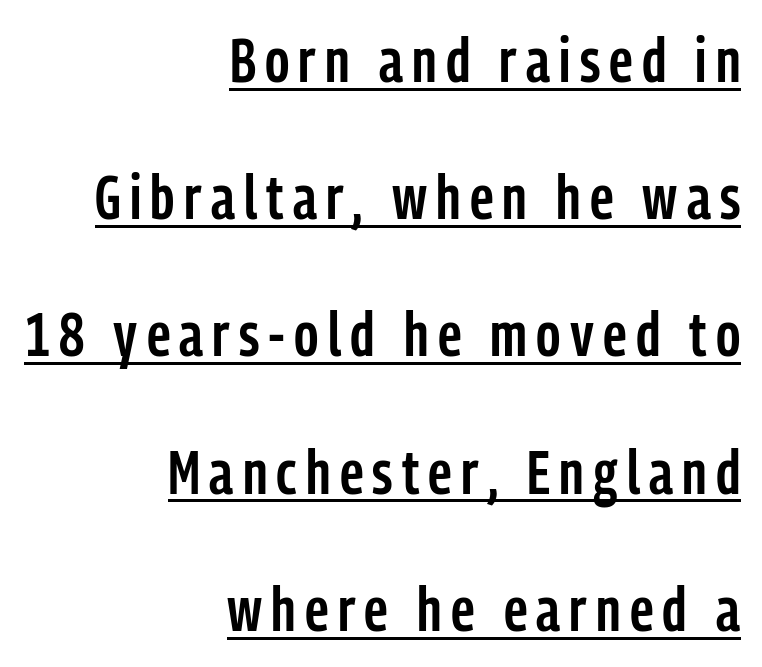
The image shows 61 px semibold, condensed sans-serif type, upright; set right-aligned, loose line spacing (2.25x), underlined; low stroke contrast and a medium x-height.
